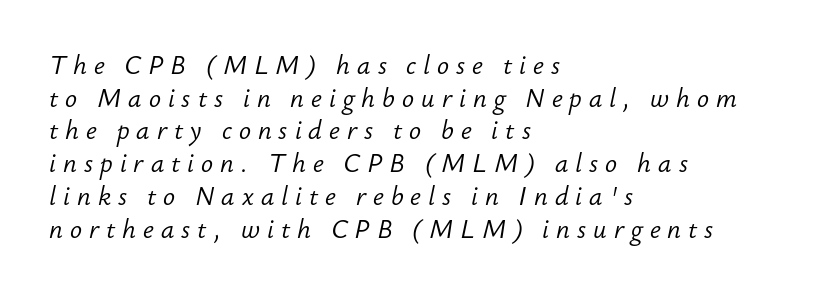
The image shows 25 px text type, italic (leaning right); set left-aligned, normal line spacing (1.31x), unusually wide letter spacing (+0.28 em), not underlined.
